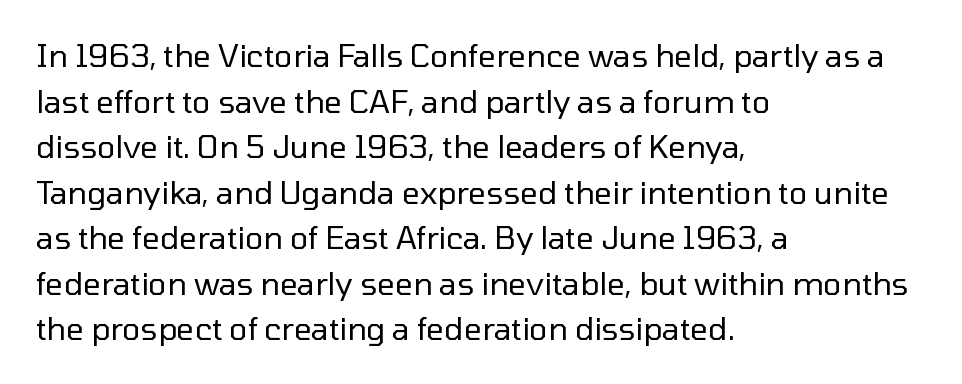
Q: Is the text bold? A: No.
Q: Is the text italic (slanted)? A: No, it is upright.
Q: Is the typeface a serif or a sans-serif typeface? A: Sans-serif.
Q: Is the text underlined? A: No.
Q: How is the paragraph aligned? A: Left-aligned.
Q: Is the spacing between letters normal or unusually wide? A: Normal.
Q: Is the spacing between lines tight, normal or loose? A: Normal.
Q: Width (condensed, normal, or wide)? A: Normal.
Q: Stroke contrast? A: Low.
Q: x-height? A: Medium.
Q: Monospaced? A: No.
